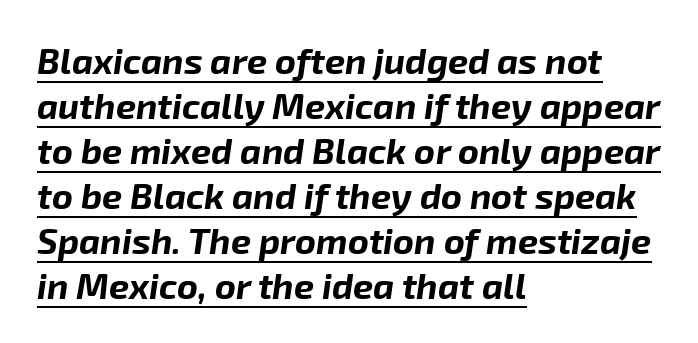
The text block is weighted toward the left margin, trailing off unevenly rightward. What stands out about the letter spacing? Nothing — it is the standard amount. The designer left line spacing at the default. Emphasis is given by a line drawn under the lettering. Looks like regular typesetting: each glyph gets only the width it needs. Emphasis by weight is at full strength: bold.
